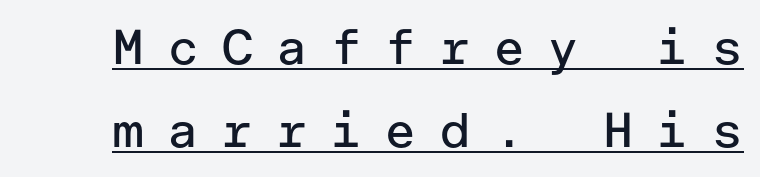
The lettering stays uniformly vertical, giving the passage a roman look. The sample's only ornament is a line tracing under the words. The font is comparable to plain body text, perhaps lighter. The type family on display is of the sans-serif kind. Compared with typical body copy, the letter spacing here is much looser.
